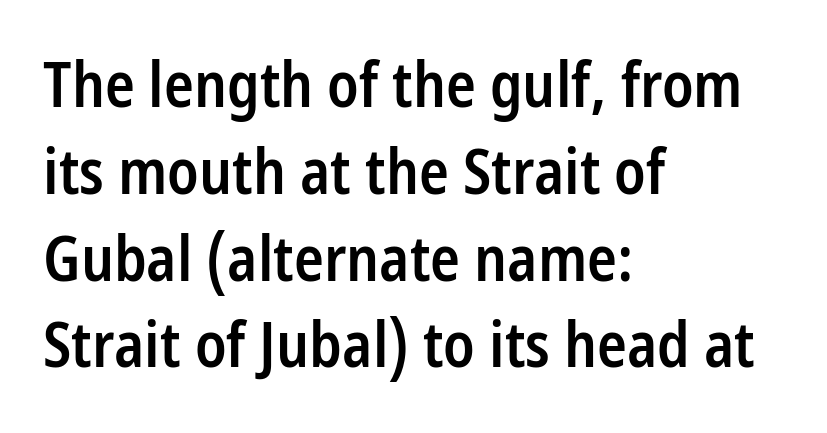
The image shows 62 px semibold, condensed sans-serif type, upright; set left-aligned, normal line spacing (1.4x), normal letter spacing, not underlined; low stroke contrast and a medium x-height.
